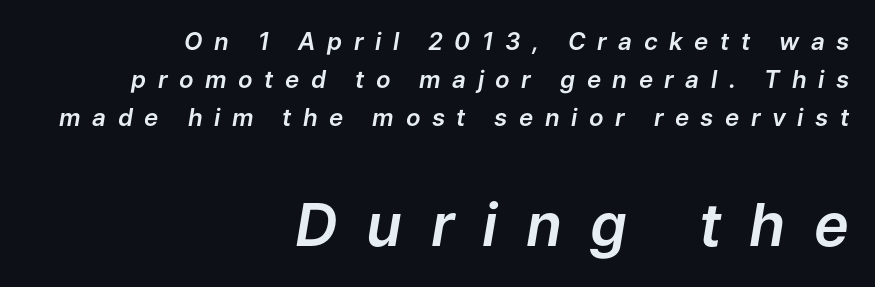
A typesetter would call this proportional, since set widths differ per character. Size contrast runs from small at the top to large at the bottom. The lines in this sample share a right terminus and differ only in where they begin. The space directly below the letters is spotless. Baseline-to-baseline distance is the conventional proportion of letter height. Designer's note — italics engaged.
